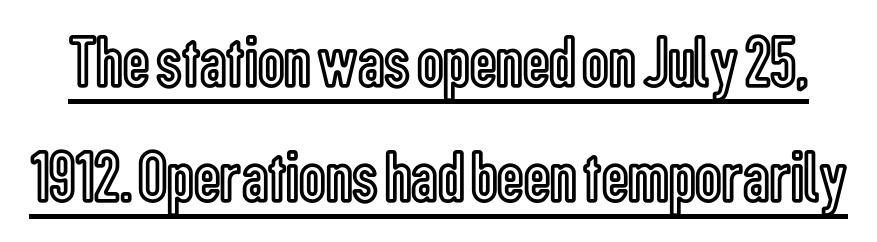
Q: Is the text italic (slanted)? A: No, it is upright.
Q: Is the text underlined? A: Yes.
Q: Is the spacing between letters normal or unusually wide? A: Normal.
Q: Is the spacing between lines tight, normal or loose? A: Normal.
Q: Width (condensed, normal, or wide)? A: Condensed.
Q: x-height? A: Medium.
Q: Monospaced? A: No.
